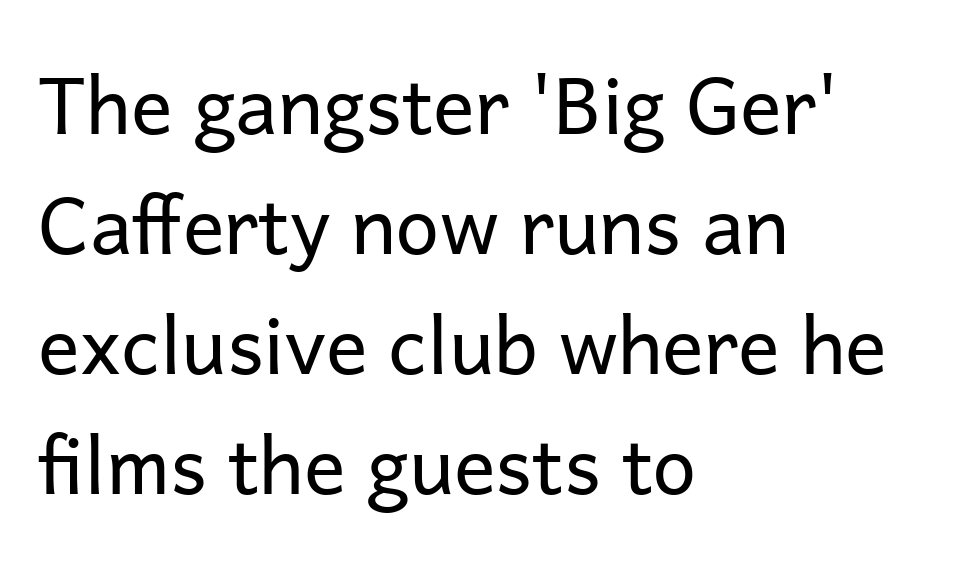
{"serif": "no", "italic": "no", "bold": "no", "weight": "regular", "width": "normal", "stroke_contrast": "low", "x_height": "medium", "monospaced": "no", "underline": "no", "align": "left", "line_spacing": "normal", "line_spacing_ratio": 1.54, "letter_spacing": "normal", "letter_spacing_em": 0.0, "glyph_px": 78}
